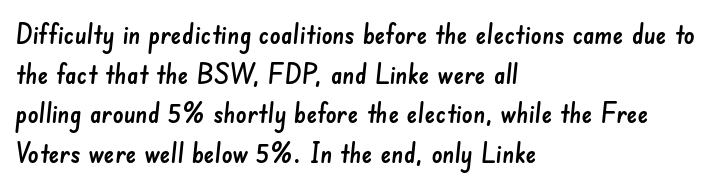
Leading matches the norm, producing a regular column. Honestly, the letter spacing is just normal — you wouldn't notice it. The space beneath each line is pristine and unruled. Every row of glyphs begins at an identical x-position on the left.
